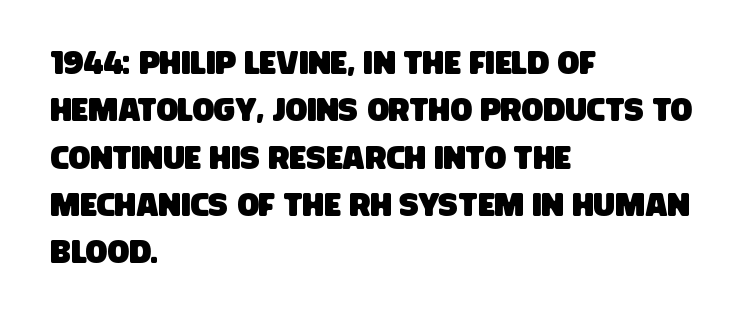
The image shows 32 px condensed sans-serif type; set left-aligned, normal line spacing (1.48x), normal letter spacing, not underlined; low stroke contrast and a large x-height.
